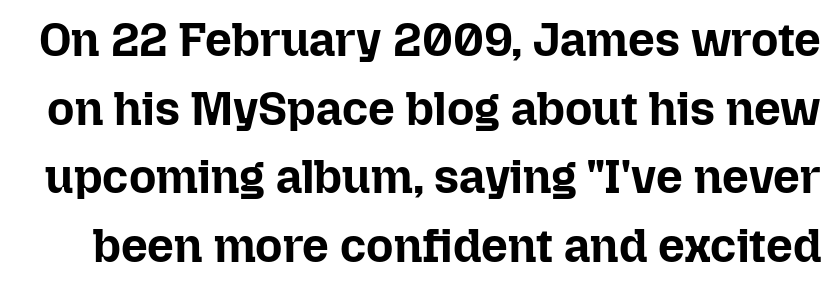
{"italic": "no", "bold": "yes", "weight": "bold", "width": "normal", "stroke_contrast": "low", "x_height": "medium", "monospaced": "no", "underline": "no", "line_spacing": "normal", "line_spacing_ratio": 1.46, "letter_spacing": "normal", "letter_spacing_em": 0.0, "glyph_px": 47}
